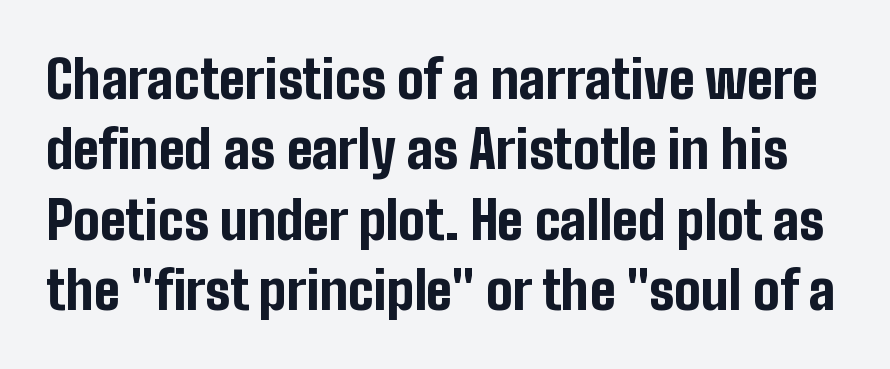
{"serif": "no", "italic": "no", "bold": "yes", "weight": "bold", "width": "condensed", "stroke_contrast": "low", "x_height": "medium", "monospaced": "no", "underline": "no", "line_spacing": "normal", "line_spacing_ratio": 1.33, "letter_spacing": "normal", "letter_spacing_em": 0.0, "glyph_px": 53}
